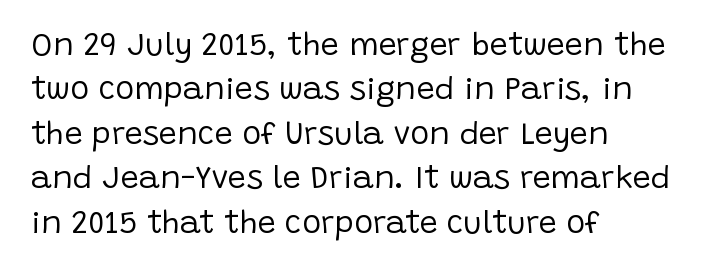
Q: Is the text bold? A: No.
Q: Is the text italic (slanted)? A: No, it is upright.
Q: Is the typeface a serif or a sans-serif typeface? A: Sans-serif.
Q: Is the text underlined? A: No.
Q: How is the paragraph aligned? A: Left-aligned.
Q: Is the spacing between letters normal or unusually wide? A: Normal.
Q: Is the spacing between lines tight, normal or loose? A: Normal.
Q: Width (condensed, normal, or wide)? A: Normal.
Q: Stroke contrast? A: Low.
Q: x-height? A: Large.
Q: Monospaced? A: No.
